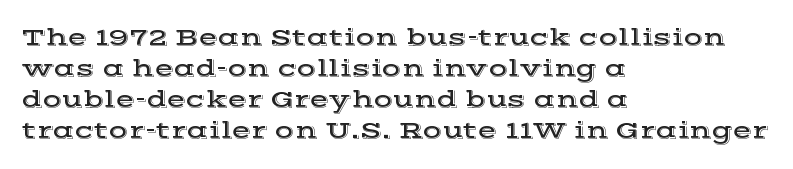
Clear beneath every line of the passage. Is the block centered? No — it sits flush against the left margin. Observe the ordinary spacing: letters are neighbours, not strangers. The letters stand upright; this is a roman face.
